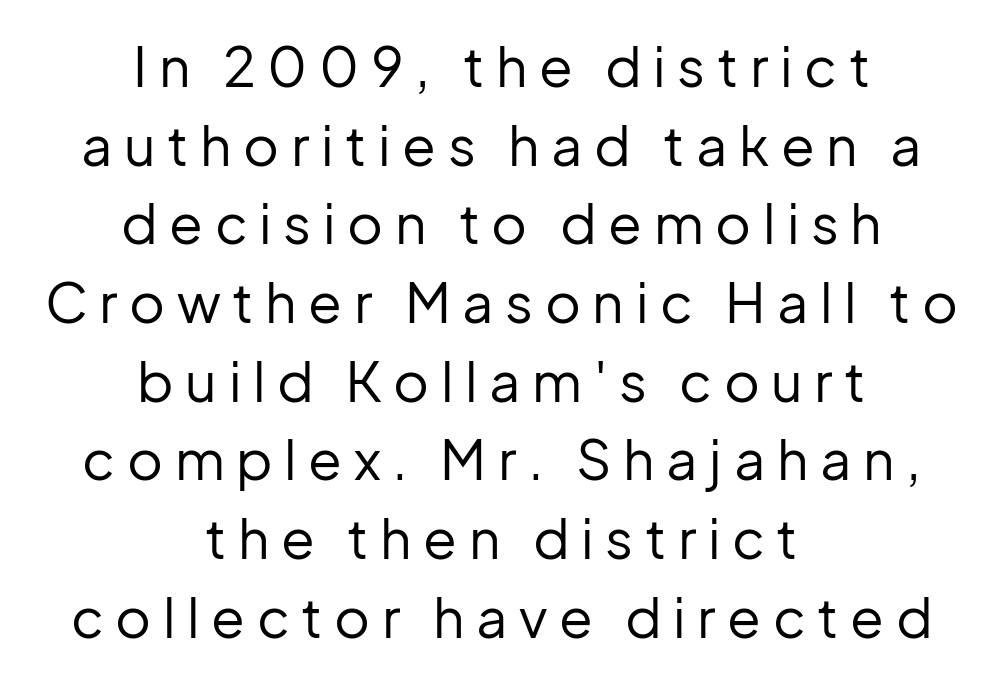
The image shows 55 px regular-weight sans-serif type, upright; set centered, normal line spacing (1.43x), unusually wide letter spacing (+0.21 em), not underlined; low stroke contrast and a medium x-height.
